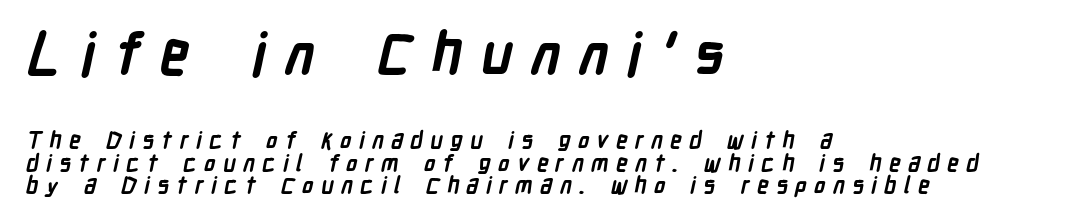
Is the letter spacing exaggerated? Yes — the characters are pushed far apart. This rendering uses left alignment, leaving the right contour irregular. The passage shown is typeset with a sans-serif family. A typesetter would call this leading minimal, almost set solid. The face used here appears at its bigger size in the upper chunk. These lines are rendered in a variable-pitch font.
